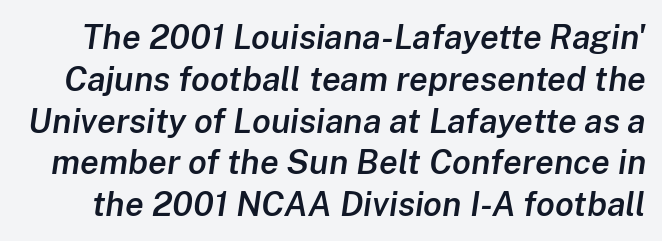
The image shows 34 px semibold type, italic (leaning right); set line spacing 1.23x, normal letter spacing, not underlined; low stroke contrast and a medium x-height.
